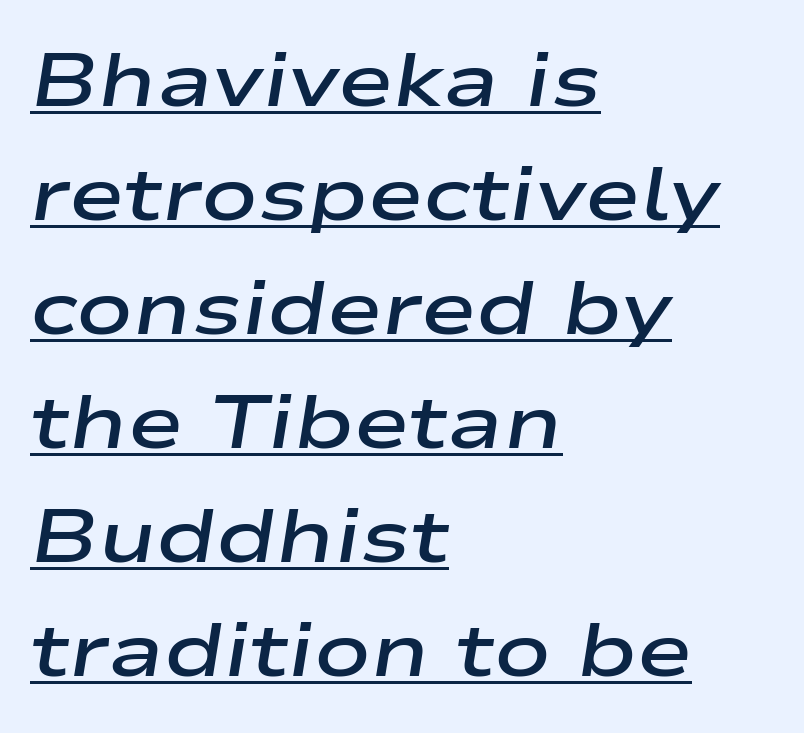
{"italic": "yes", "lean": "right", "slant_degrees": 9, "bold": "semi", "weight": "semibold", "width": "wide", "stroke_contrast": "low", "x_height": "medium", "monospaced": "no", "underline": "yes", "align": "left", "line_spacing": "normal", "line_spacing_ratio": 1.52, "letter_spacing": "normal", "letter_spacing_em": 0.0, "glyph_px": 75}
